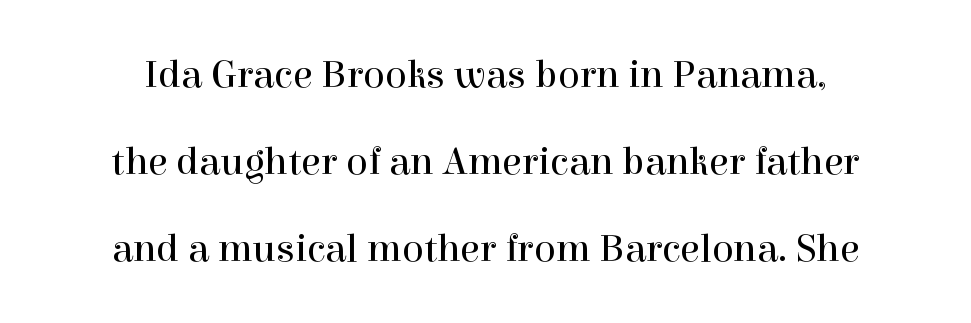
Q: Is the text bold? A: No.
Q: Is the text italic (slanted)? A: No, it is upright.
Q: Is the typeface a serif or a sans-serif typeface? A: Serif.
Q: Is the text underlined? A: No.
Q: Is the spacing between letters normal or unusually wide? A: Normal.
Q: Is the spacing between lines tight, normal or loose? A: Loose.
Q: Width (condensed, normal, or wide)? A: Normal.
Q: x-height? A: Medium.
Q: Monospaced? A: No.
